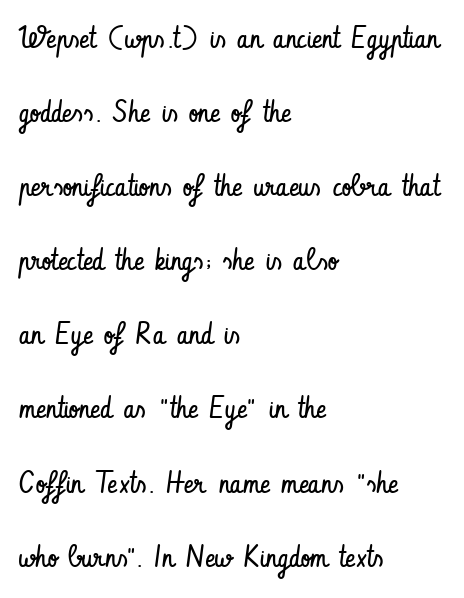
The image shows 30 px regular-weight, condensed sans-serif type, upright; set left-aligned, loose line spacing (2.47x), normal letter spacing, not underlined; low stroke contrast and a small x-height.
